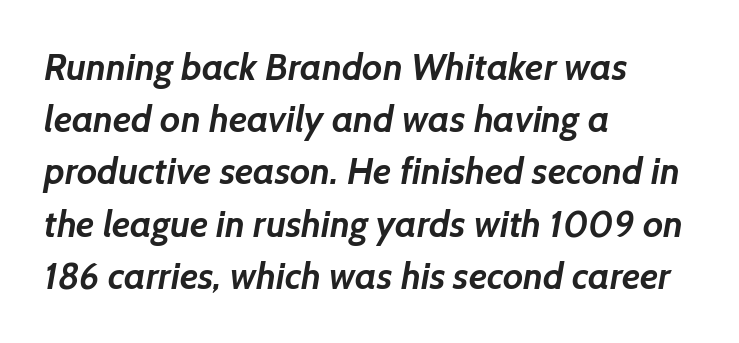
{"serif": "no", "bold": "yes", "weight": "semibold", "width": "normal", "stroke_contrast": "low", "x_height": "medium", "monospaced": "no", "underline": "no", "align": "left", "line_spacing": "normal", "line_spacing_ratio": 1.41, "letter_spacing": "normal", "letter_spacing_em": 0.0, "glyph_px": 37}
